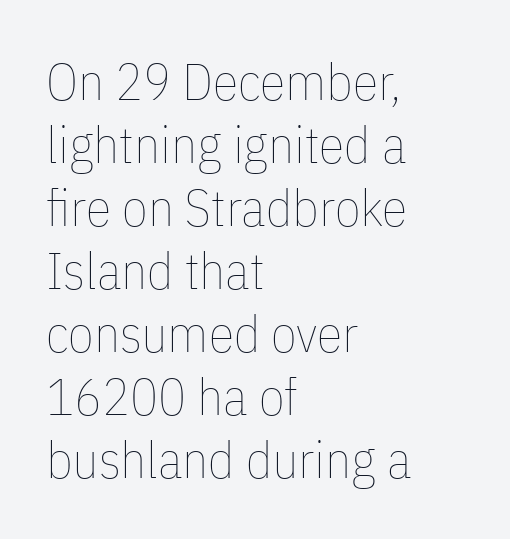
Check under the words: just untouched page. Look at the tracking — it's just the regular setting, nothing added. Each line starts at the same left margin while the right side varies. This reads as an unemphasized weight, regular at the heaviest. Proportional: the letters do not fall into vertical columns. Posture: vertical.
